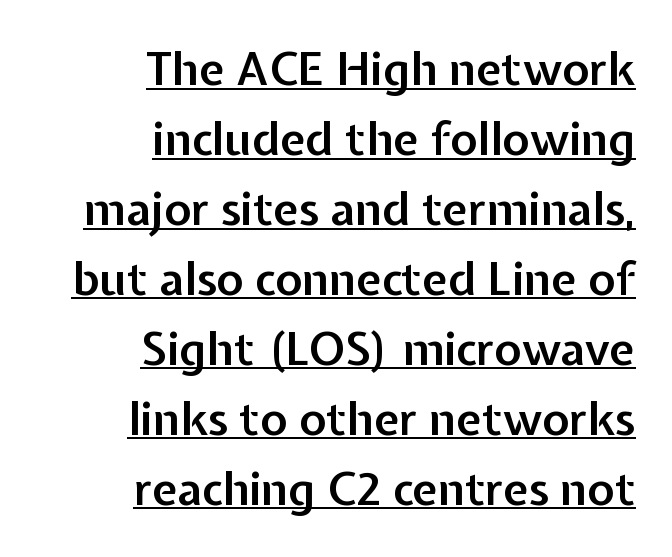
Ordinary non-slanted type is in use. One-word summary of the alignment: right. These lines carry some extra weight — a demibold, not a full bold. Note the varied advance widths — an 'i' is clearly narrower than an 'm'. No extra tracking has been applied to these lines. This is underlined copy, the kind a proofreader might mark for attention.
